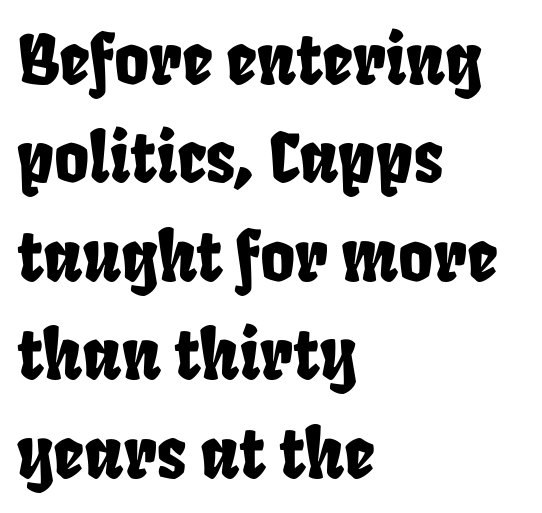
The image shows 67 px condensed sans-serif type; set left-aligned, normal line spacing (1.47x), normal letter spacing, not underlined; low stroke contrast and a large x-height.
